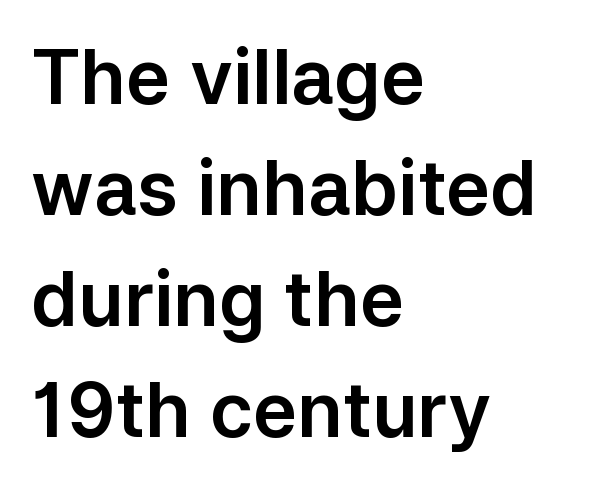
{"serif": "no", "italic": "no", "width": "normal", "stroke_contrast": "low", "x_height": "medium", "monospaced": "no", "underline": "no", "align": "left", "line_spacing": "normal", "line_spacing_ratio": 1.48, "letter_spacing": "normal", "letter_spacing_em": 0.0, "glyph_px": 75}
